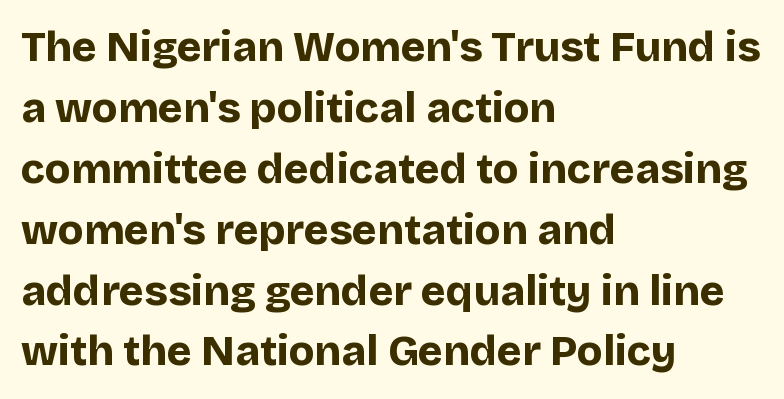
The image shows 42 px bold sans-serif type, upright; set left-aligned, normal line spacing (1.45x), normal letter spacing, not underlined; low stroke contrast and a large x-height.
